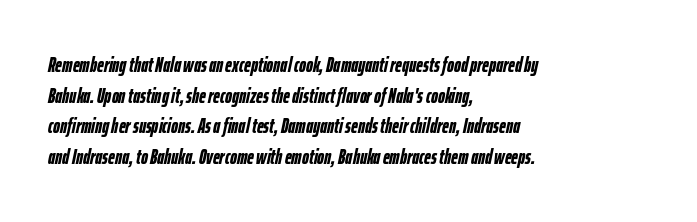
Line starts are locked; line ends wander. Caption: standard tracking, unaltered. Each glyph is drawn with heavy, bold strokes. Rendered with sloped, italic letterforms. These lines sit exactly where default settings would place them. Check the space under the baseline: it is left empty.
